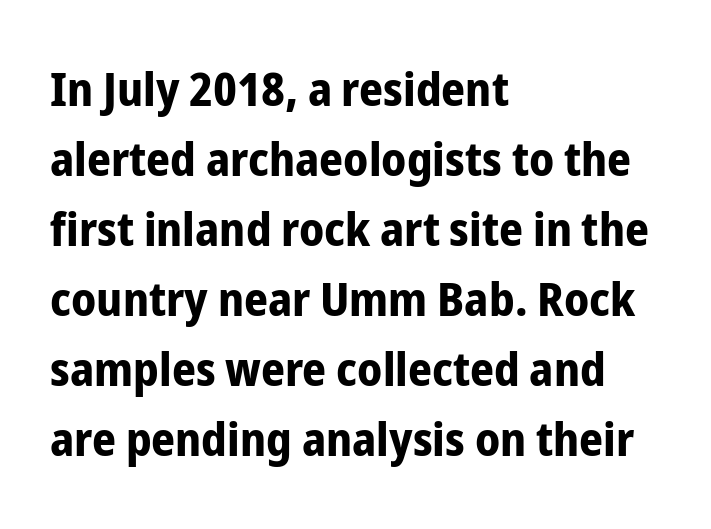
{"serif": "no", "italic": "no", "bold": "yes", "weight": "bold", "width": "condensed", "stroke_contrast": "low", "x_height": "medium", "monospaced": "no", "underline": "no", "align": "left", "line_spacing": "normal", "line_spacing_ratio": 1.49, "letter_spacing": "normal", "letter_spacing_em": 0.0, "glyph_px": 47}
